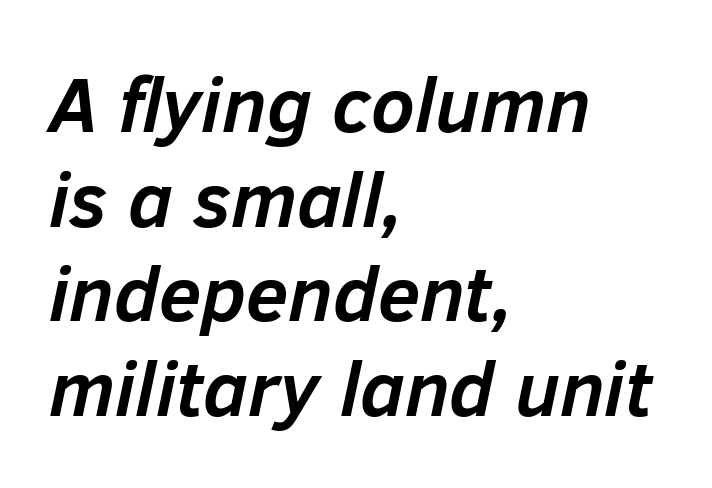
Q: Is the text bold? A: Yes.
Q: Is the text italic (slanted)? A: Yes, it leans right by about 12 degrees.
Q: Is the text underlined? A: No.
Q: How is the paragraph aligned? A: Left-aligned.
Q: Is the spacing between letters normal or unusually wide? A: Normal.
Q: Width (condensed, normal, or wide)? A: Normal.
Q: Stroke contrast? A: Low.
Q: x-height? A: Medium.
Q: Monospaced? A: No.
